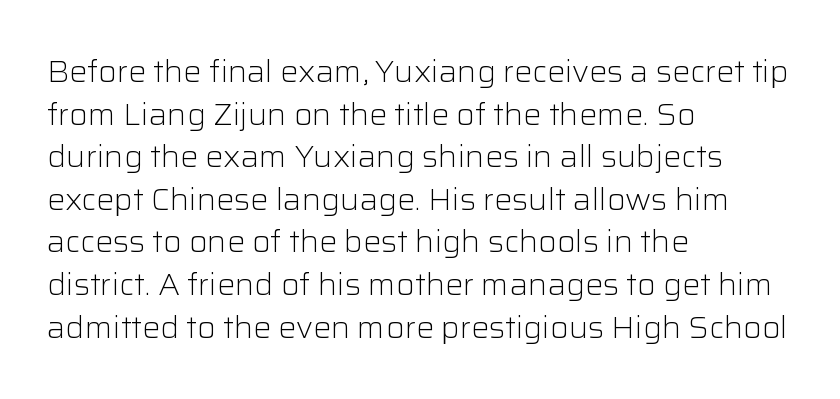
{"serif": "no", "italic": "no", "bold": "no", "weight": "light", "width": "normal", "stroke_contrast": "low", "x_height": "medium", "monospaced": "no", "underline": "no", "align": "left", "line_spacing": "normal", "line_spacing_ratio": 1.42, "letter_spacing": "normal", "letter_spacing_em": 0.0, "glyph_px": 30}
